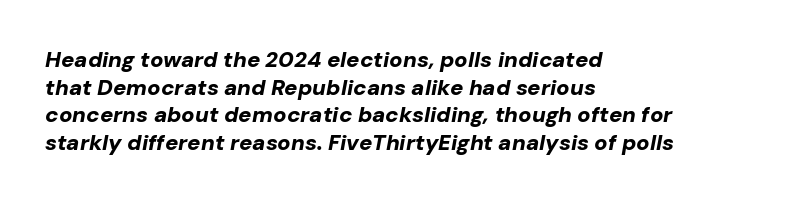
Q: Is the text bold? A: Yes.
Q: Is the text italic (slanted)? A: Yes, it leans right by about 10 degrees.
Q: Is the text underlined? A: No.
Q: How is the paragraph aligned? A: Left-aligned.
Q: Is the spacing between letters normal or unusually wide? A: Normal.
Q: Is the spacing between lines tight, normal or loose? A: Normal.
